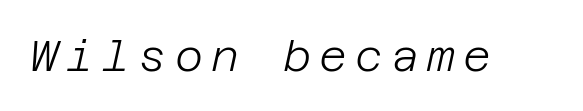
The typography opts for an oblique posture over an upright one. Underlining? Definitely not there. The letterforms sit at book weight or below.
